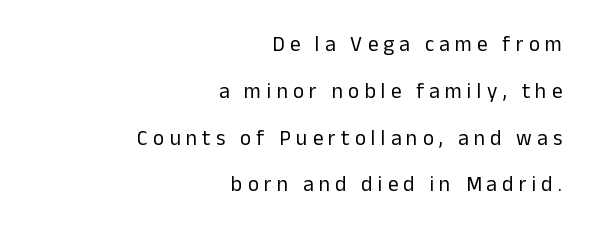
The rendering uses a large line-height, opening up the rows. Honestly, there is no underline to notice here at all. Layout note: lines flush right. The letterforms sit at book weight or below. Look at the tracking — it's clearly loosened, letters drifting apart.
